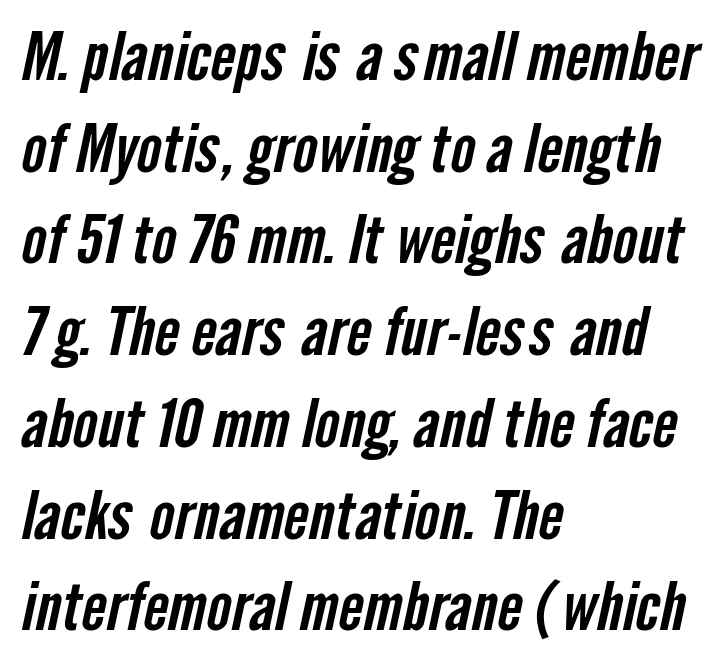
Character widths vary here, with narrow letters taking less room than wide ones. Just letters on the line, the space beneath them empty. Whoever set this chose a conventional vertical rhythm. This sample uses a sans-serif face. The lines are quadded left.
